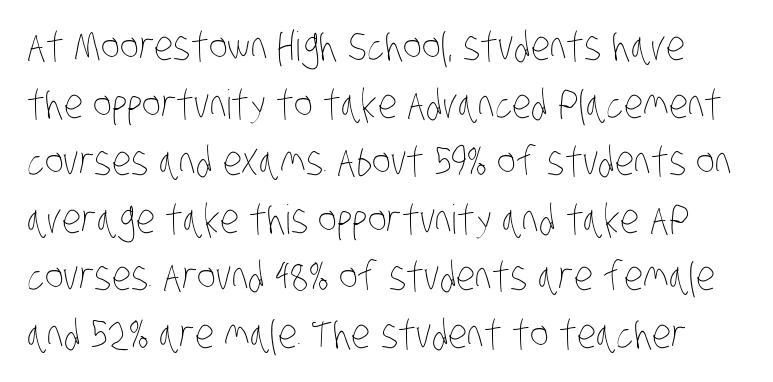
Q: Is the text bold? A: No.
Q: Is the text underlined? A: No.
Q: Is the spacing between letters normal or unusually wide? A: Normal.
Q: Is the spacing between lines tight, normal or loose? A: Normal.
Q: Width (condensed, normal, or wide)? A: Condensed.
Q: Stroke contrast? A: Low.
Q: x-height? A: Large.
Q: Monospaced? A: No.
